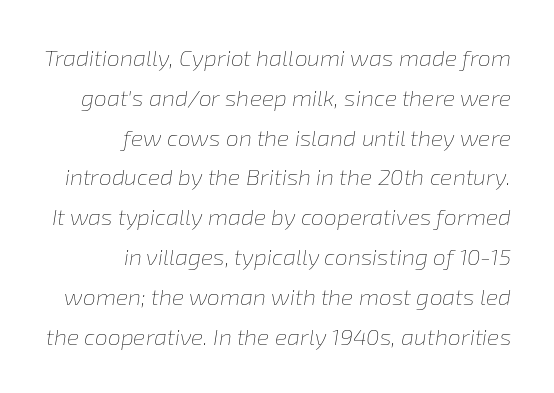
Q: Is the text bold? A: No.
Q: Is the text italic (slanted)? A: Yes, it leans right by about 8 degrees.
Q: Is the text underlined? A: No.
Q: How is the paragraph aligned? A: Right-aligned.
Q: Is the spacing between letters normal or unusually wide? A: Normal.
